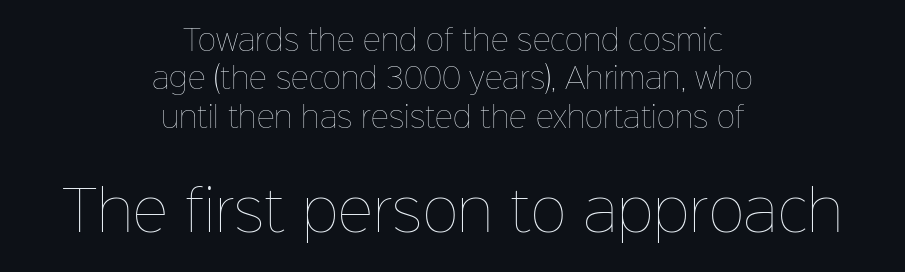
Vertically, the passage feels balanced, rows spaced as you'd expect. The lower block of text is set noticeably larger than the block above it. The font's upright variant was chosen for this text. The cut favours lightness, reaching ordinary text weight at its darkest. This rendering leaves character spacing at its baseline value. Proportional: the letters do not fall into vertical columns.
